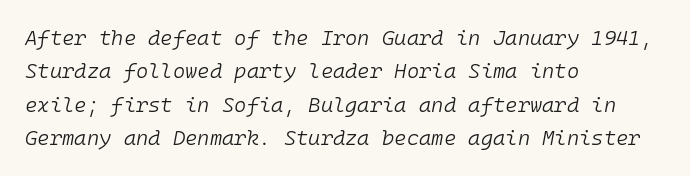
{"italic": "yes", "lean": "right", "slant_degrees": 10, "bold": "no", "underline": "no", "align": "left", "line_spacing": "normal", "line_spacing_ratio": 1.59, "letter_spacing": "normal", "letter_spacing_em": 0.0, "glyph_px": 21}
